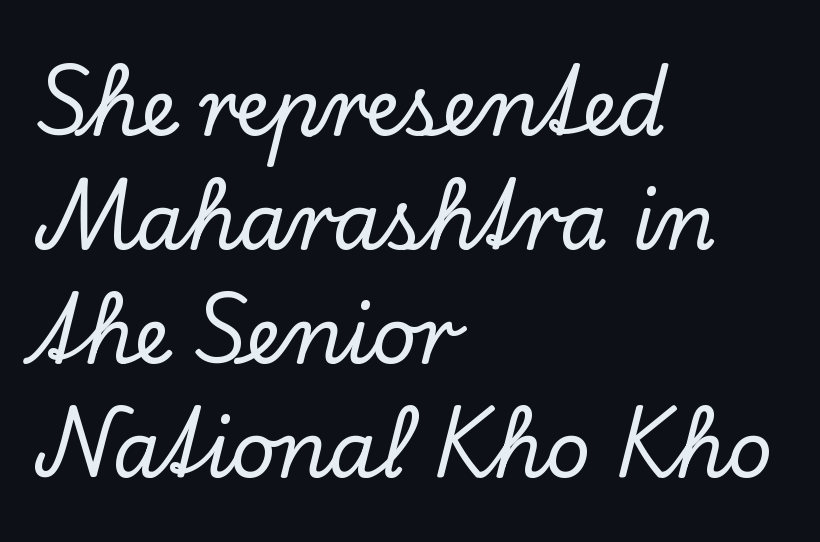
The image shows 78 px serif type; set left-aligned, normal line spacing (1.46x), normal letter spacing, not underlined; low stroke contrast and a small x-height.
